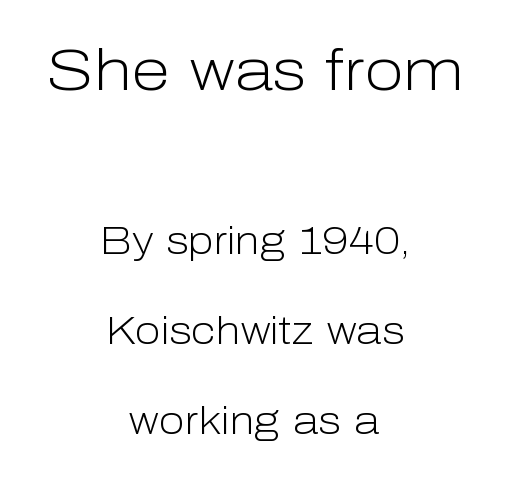
{"serif": "no", "italic": "no", "bold": "no", "weight": "light", "width": "normal", "stroke_contrast": "low", "x_height": "medium", "monospaced": "no", "underline": "no", "align": "center", "line_spacing": "loose", "line_spacing_ratio": 2.37, "letter_spacing": "normal", "letter_spacing_em": 0.0, "larger_block": "first", "size_ratio": 1.5, "glyph_px": 57}
